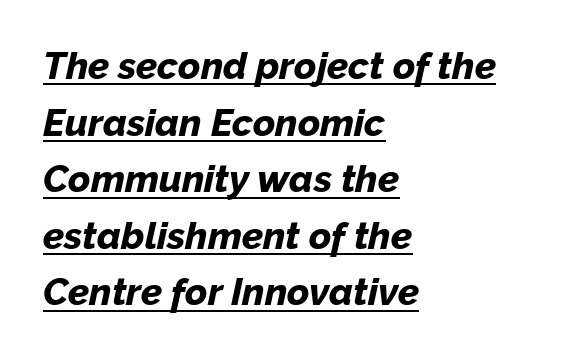
{"italic": "yes", "lean": "right", "slant_degrees": 12, "bold": "yes", "weight": "bold", "width": "normal", "stroke_contrast": "low", "x_height": "medium", "monospaced": "no", "underline": "yes", "align": "left", "line_spacing": "normal", "line_spacing_ratio": 1.49, "letter_spacing": "normal", "letter_spacing_em": 0.0, "glyph_px": 38}
